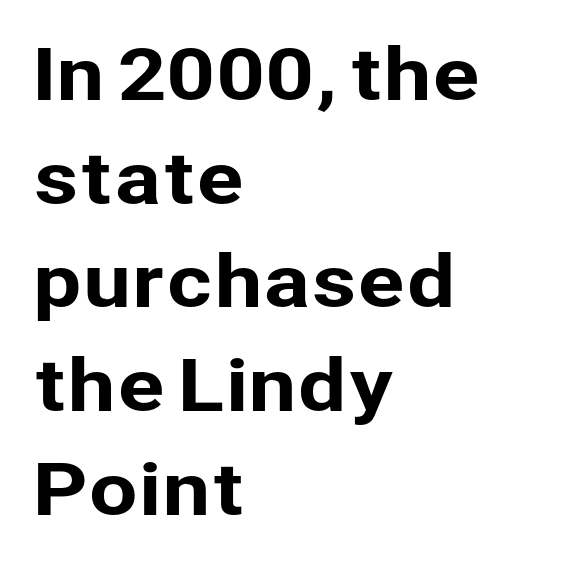
Character widths vary here, with narrow letters taking less room than wide ones. In terms of leading, this rendering sits right in the middle. Where is the straight margin? On the left. The lettering holds an erect, upright posture throughout. Between one letter and the next there's only the usual sliver of space.
